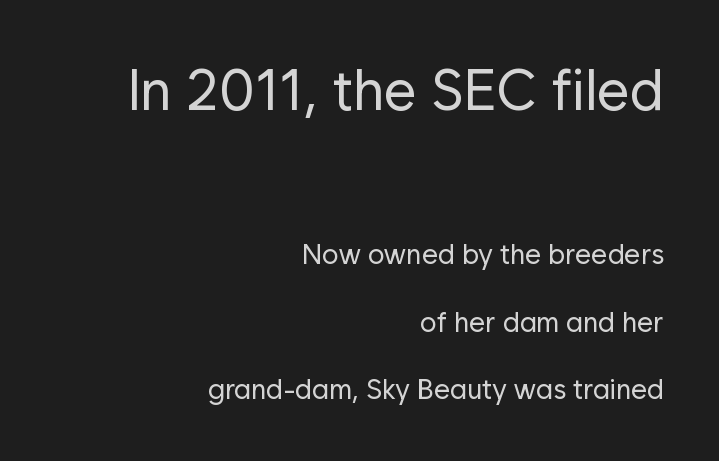
Q: Is the text bold? A: No.
Q: Is the text italic (slanted)? A: No, it is upright.
Q: Is the typeface a serif or a sans-serif typeface? A: Sans-serif.
Q: Is the text underlined? A: No.
Q: How is the paragraph aligned? A: Right-aligned.
Q: Is the spacing between letters normal or unusually wide? A: Normal.
Q: Is the spacing between lines tight, normal or loose? A: Loose.
Q: Which block of text is set in a larger size, the first (top) or the second (bottom)? A: The first (top) one.
Q: Width (condensed, normal, or wide)? A: Normal.
Q: Stroke contrast? A: Low.
Q: x-height? A: Medium.
Q: Monospaced? A: No.
